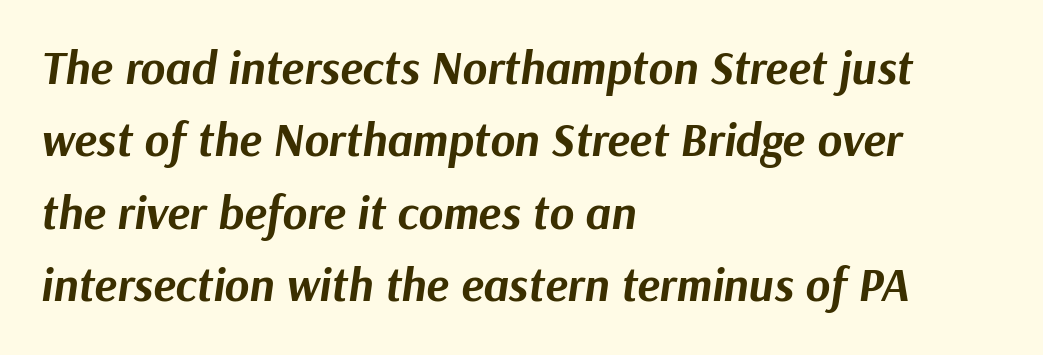
The image shows 47 px bold type, italic (leaning right); set left-aligned, normal line spacing (1.54x), normal letter spacing, not underlined; medium stroke contrast and a medium x-height.
